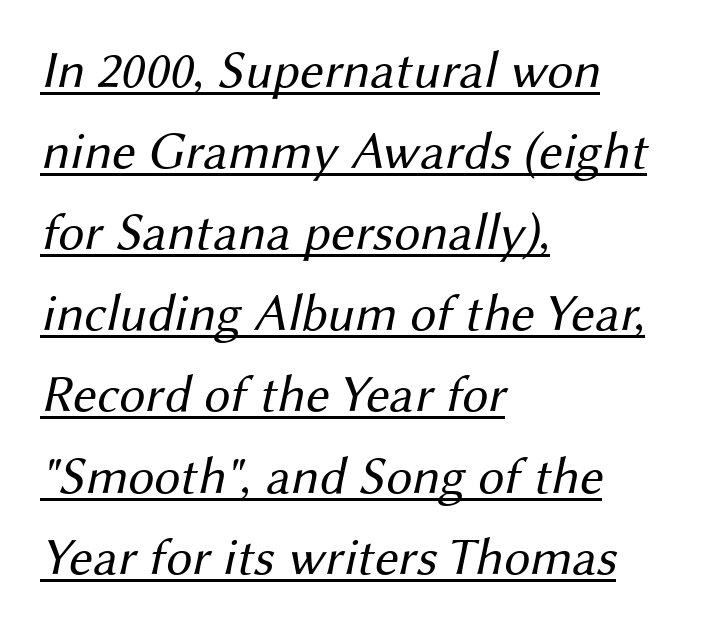
Q: Is the text bold? A: No.
Q: Is the typeface a serif or a sans-serif typeface? A: Sans-serif.
Q: Is the text underlined? A: Yes.
Q: How is the paragraph aligned? A: Left-aligned.
Q: Is the spacing between letters normal or unusually wide? A: Normal.
Q: Is the spacing between lines tight, normal or loose? A: Normal.
Q: Width (condensed, normal, or wide)? A: Normal.
Q: Stroke contrast? A: Medium.
Q: x-height? A: Medium.
Q: Monospaced? A: No.
